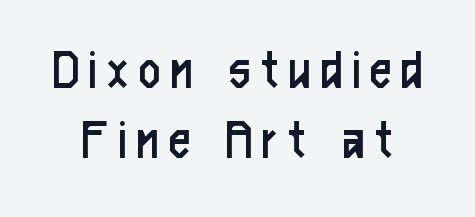
You can tell from the bare stems that sans-serif type was used. Has an underline been added? It has not. Designer's note — italics off, roman on. The typesetting does not lean heavy: it is not bold. Think of a printed novel: that variable character pitch is what you see here.
